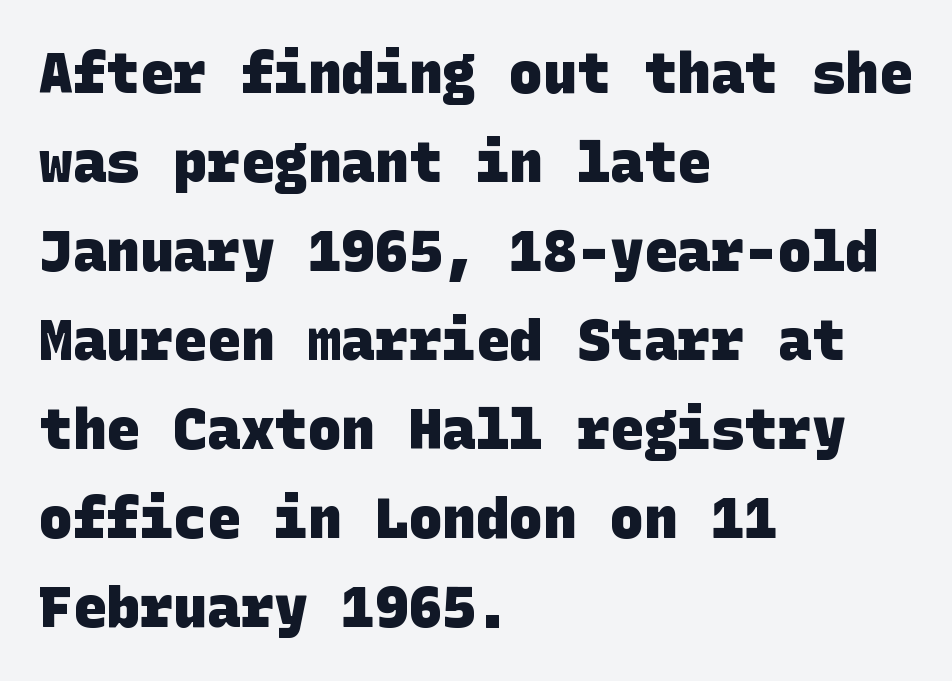
The image shows 56 px heavy sans-serif type; set left-aligned, normal line spacing (1.59x), normal letter spacing, not underlined; low stroke contrast and a large x-height.
